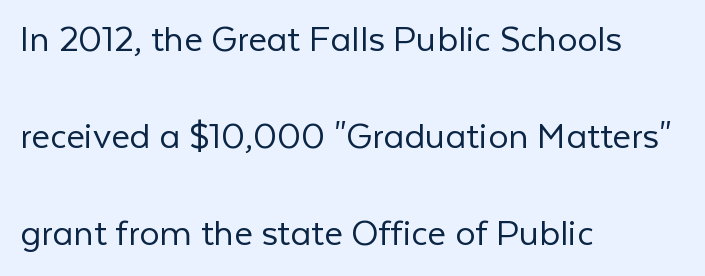
Q: Is the text bold? A: No.
Q: Is the text italic (slanted)? A: No, it is upright.
Q: Is the typeface a serif or a sans-serif typeface? A: Sans-serif.
Q: Is the text underlined? A: No.
Q: How is the paragraph aligned? A: Left-aligned.
Q: Is the spacing between letters normal or unusually wide? A: Normal.
Q: Is the spacing between lines tight, normal or loose? A: Loose.
Q: Width (condensed, normal, or wide)? A: Normal.
Q: Stroke contrast? A: Low.
Q: x-height? A: Medium.
Q: Monospaced? A: No.
